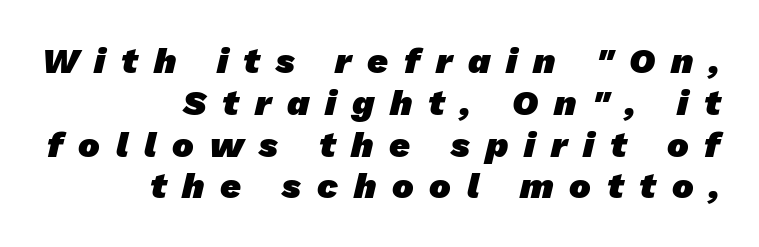
The image shows 36 px heavy sans-serif type; set right-aligned, line spacing 1.16x, unusually wide letter spacing (+0.44 em), not underlined; low stroke contrast and a medium x-height.
